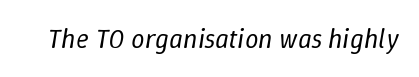
The image shows 27 px text type, italic (leaning right); set normal letter spacing, not underlined.
